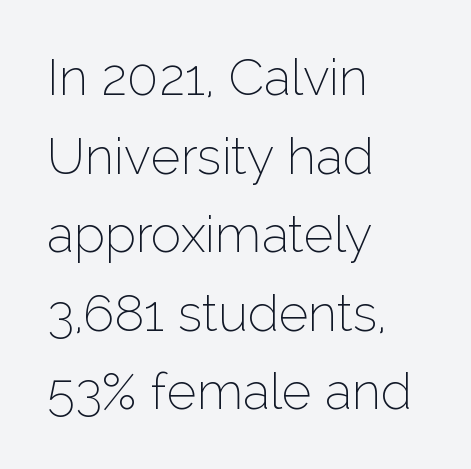
You could not count columns in this text — the font is proportionally spaced. Horizontal alignment here is leftward, the default for most running prose. Ink coverage per letter is moderate at most. Inter-character spacing is left at the font's built-in metrics. The designer left line spacing at the default.
